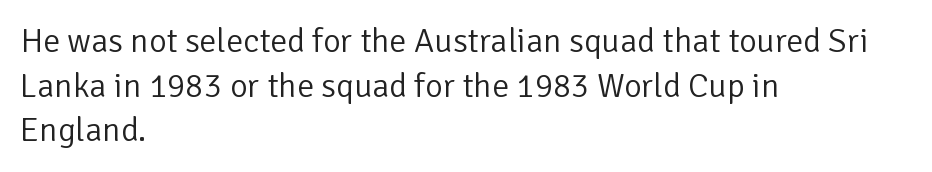
Q: Is the text bold? A: No.
Q: Is the text italic (slanted)? A: No, it is upright.
Q: Is the typeface a serif or a sans-serif typeface? A: Sans-serif.
Q: Is the text underlined? A: No.
Q: How is the paragraph aligned? A: Left-aligned.
Q: Is the spacing between letters normal or unusually wide? A: Normal.
Q: Is the spacing between lines tight, normal or loose? A: Normal.
Q: Width (condensed, normal, or wide)? A: Normal.
Q: Stroke contrast? A: Low.
Q: x-height? A: Medium.
Q: Monospaced? A: No.
